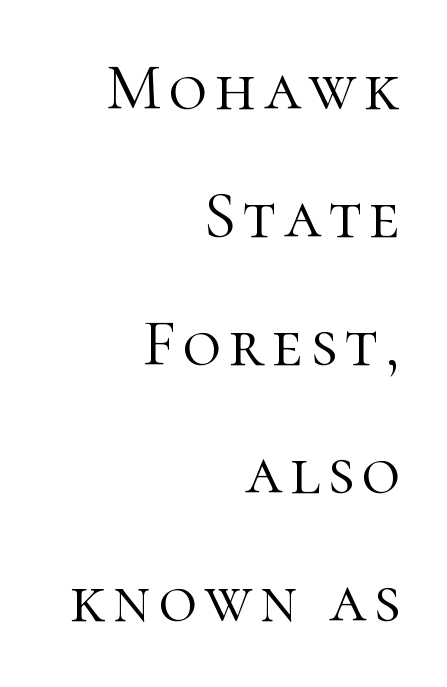
Q: Is the text bold? A: No.
Q: Is the text italic (slanted)? A: No, it is upright.
Q: Is the typeface a serif or a sans-serif typeface? A: Serif.
Q: Is the text underlined? A: No.
Q: How is the paragraph aligned? A: Right-aligned.
Q: Is the spacing between lines tight, normal or loose? A: Loose.
Q: Width (condensed, normal, or wide)? A: Normal.
Q: Stroke contrast? A: High.
Q: x-height? A: Medium.
Q: Monospaced? A: No.
